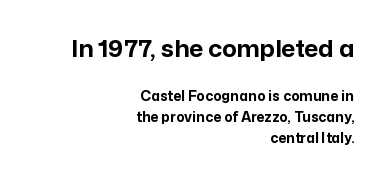
Q: Is the text bold? A: Yes.
Q: Is the text italic (slanted)? A: No, it is upright.
Q: Is the text underlined? A: No.
Q: How is the paragraph aligned? A: Right-aligned.
Q: Is the spacing between letters normal or unusually wide? A: Normal.
Q: Is the spacing between lines tight, normal or loose? A: Normal.
Q: Which block of text is set in a larger size, the first (top) or the second (bottom)? A: The first (top) one.
